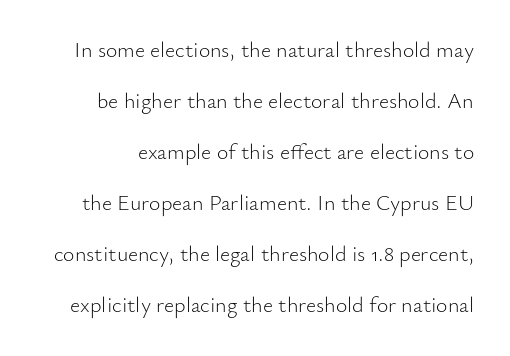
The strokes carry an ordinary text weight at most. Letters rest on an invisible, unmarked baseline. Look at the tracking — it's just the regular setting, nothing added. Every stem runs plumb, perpendicular to the baseline. A great deal of white space separates one row of letters from the next.
